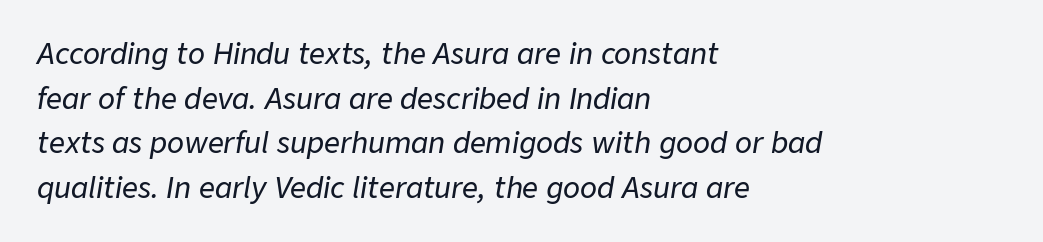
{"italic": "yes", "lean": "right", "slant_degrees": 9, "width": "normal", "stroke_contrast": "low", "x_height": "medium", "monospaced": "no", "underline": "no", "align": "left", "line_spacing": "normal", "line_spacing_ratio": 1.59, "letter_spacing": "normal", "letter_spacing_em": 0.0, "glyph_px": 28}
